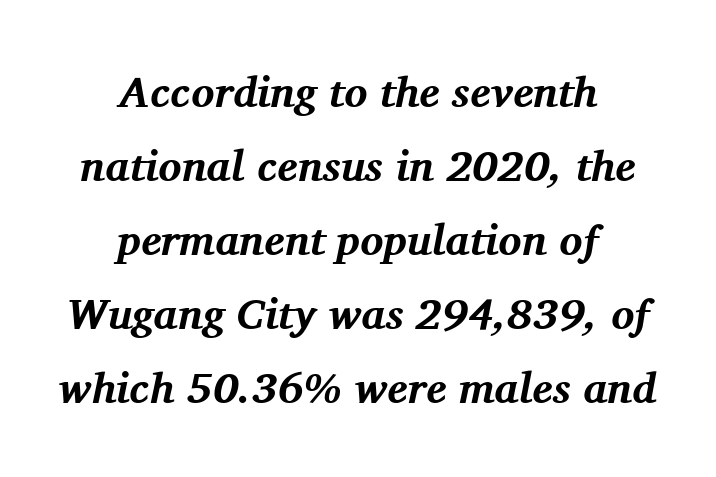
Q: Is the text bold? A: Yes.
Q: Is the text italic (slanted)? A: Yes, it leans right by about 11 degrees.
Q: Is the typeface a serif or a sans-serif typeface? A: Serif.
Q: Is the text underlined? A: No.
Q: How is the paragraph aligned? A: Centered.
Q: Is the spacing between letters normal or unusually wide? A: Normal.
Q: Width (condensed, normal, or wide)? A: Normal.
Q: Stroke contrast? A: Medium.
Q: x-height? A: Medium.
Q: Monospaced? A: No.
